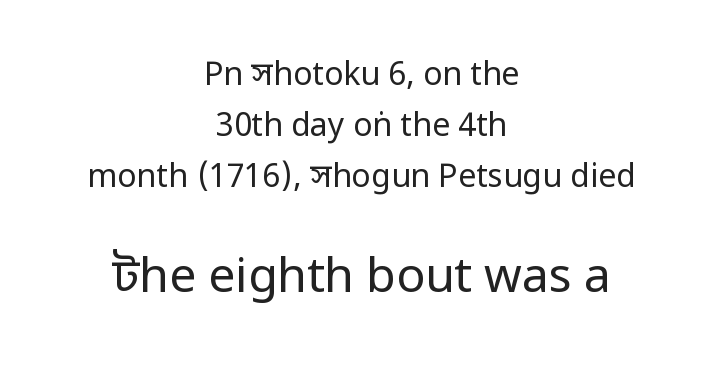
The image shows 48 px regular-weight, condensed sans-serif type, upright; set centered, normal line spacing (1.6x), normal letter spacing, not underlined; the second (bottom) block is 1.5x larger; low stroke contrast and a large x-height.
